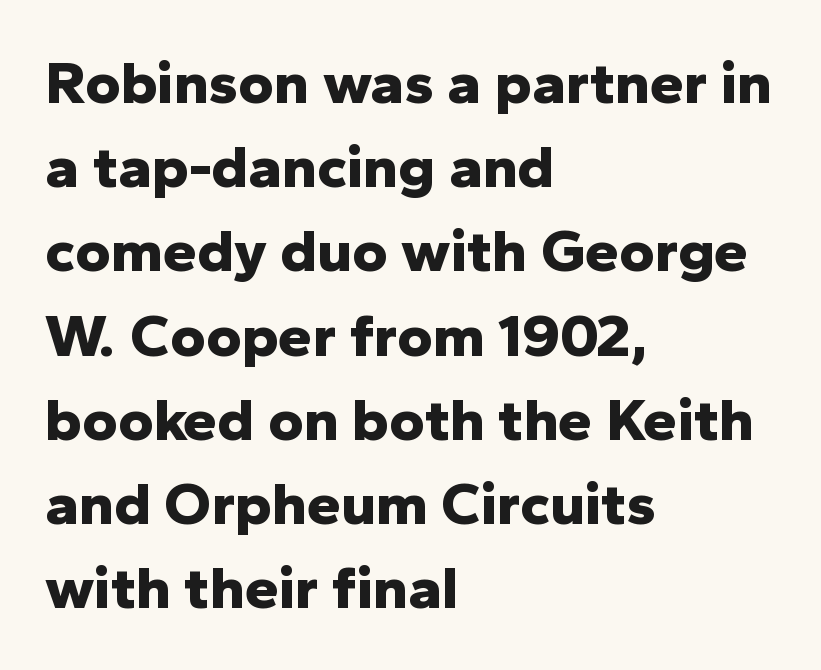
{"serif": "no", "italic": "no", "bold": "yes", "weight": "bold", "width": "normal", "stroke_contrast": "low", "x_height": "medium", "monospaced": "no", "underline": "no", "align": "left", "line_spacing": "normal", "line_spacing_ratio": 1.38, "letter_spacing": "normal", "letter_spacing_em": 0.0, "glyph_px": 61}
